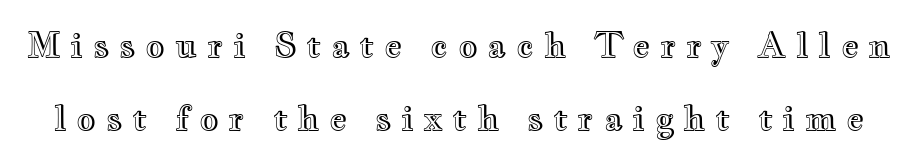
{"italic": "no", "width": "wide", "x_height": "small", "monospaced": "no", "underline": "no", "line_spacing": "loose", "line_spacing_ratio": 2.15, "letter_spacing": "wide", "letter_spacing_em": 0.28, "glyph_px": 34}
